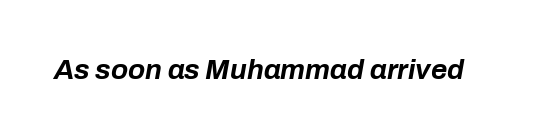
Proportional: the letters do not fall into vertical columns. Designer's note — italics engaged. Plain, unruled lines of type. The horizontal fit of the characters is conventional and even. This is heavy type, rendered in bold.
